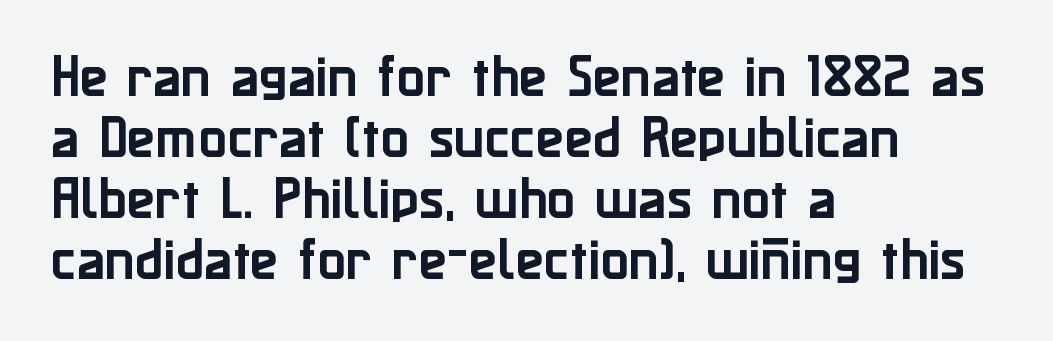
Anything drawn beneath the words? Only blank space. Successive baselines arrive at the customary interval. Alignment: flush left. Vertical strokes here are truly vertical. You could not count columns in this text — the font is proportionally spaced. This is sans-serif lettering, the kind often seen on screens and signage.
